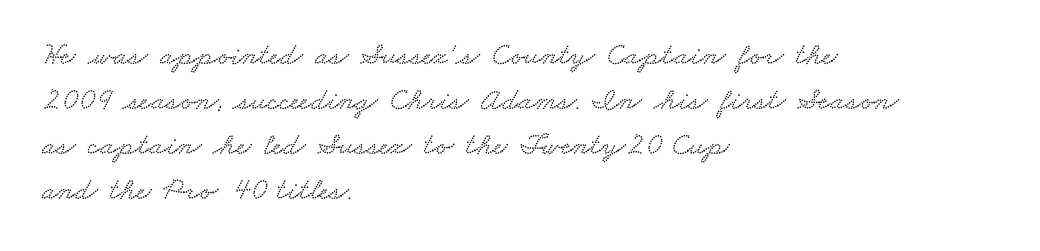
Compared with a centered layout, this one pins lines to the left instead. These lines are rendered in a variable-pitch font. Has an underline been added? It has not. Tracking here is standard; glyphs follow each other at the usual distance. The rows are spaced the way most documents space them.
